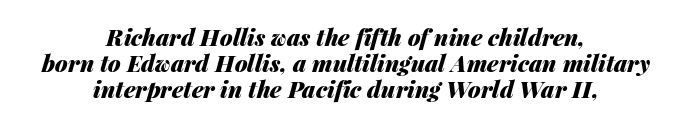
Q: Is the text bold? A: Yes.
Q: Is the text italic (slanted)? A: Yes, it leans right by about 14 degrees.
Q: Is the text underlined? A: No.
Q: How is the paragraph aligned? A: Centered.
Q: Is the spacing between letters normal or unusually wide? A: Normal.
Q: Is the spacing between lines tight, normal or loose? A: Tight.
